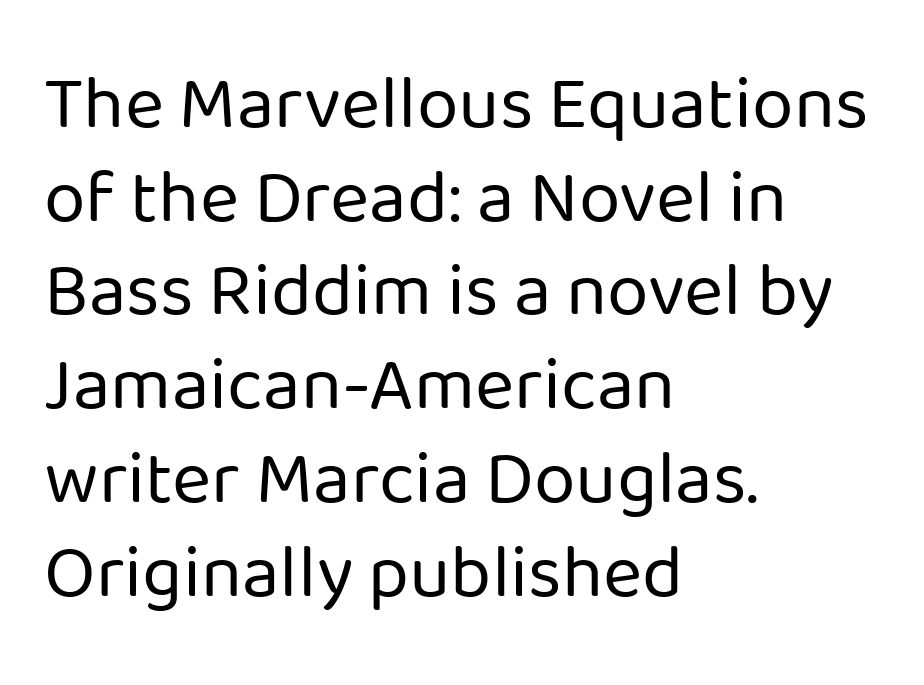
A light-to-regular cut is what we see here. The type sits square on the baseline with zero lean. The leading is moderate, giving the passage an even texture. The baseline area is clear. The paragraph shown leans on its left margin.
